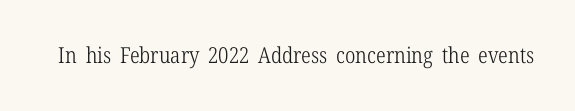
Q: Is the text bold? A: No.
Q: Is the text italic (slanted)? A: No, it is upright.
Q: Is the text underlined? A: No.
Q: Is the spacing between letters normal or unusually wide? A: Normal.
